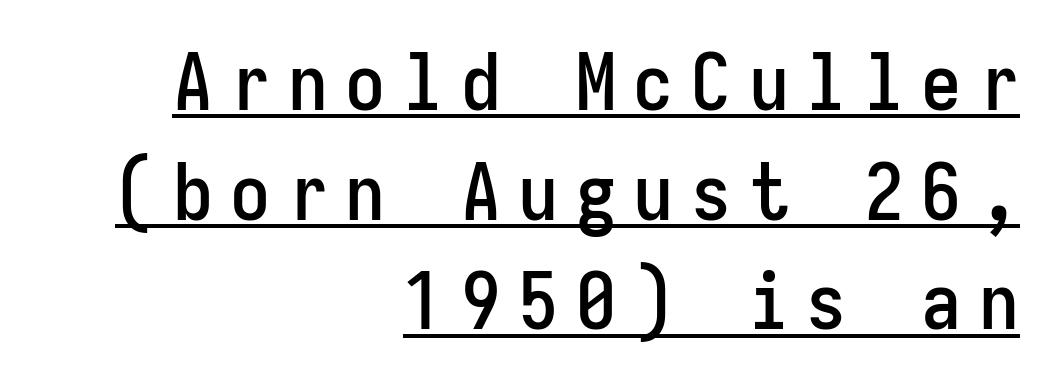
The image shows 80 px condensed sans-serif type, upright, monospaced; set right-aligned, normal line spacing (1.37x), unusually wide letter spacing (+0.22 em), underlined; low stroke contrast and a medium x-height.
